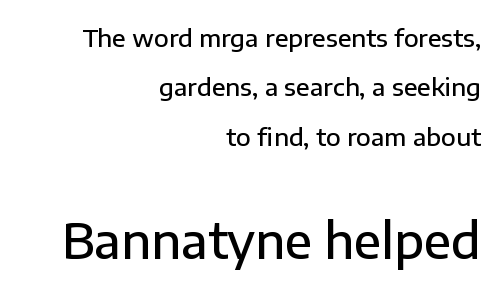
Compared with an ordinary text face, these strokes are moderately heavier — a semibold. You could not count columns in this text — the font is proportionally spaced. Unlike italic type, these characters show no tilt at all. The specimen omits any rule beneath the text block's lines. This rendering leaves character spacing at its baseline value.
